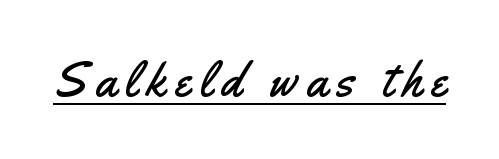
The image shows 49 px condensed sans-serif type; set underlined; medium stroke contrast and a small x-height.
